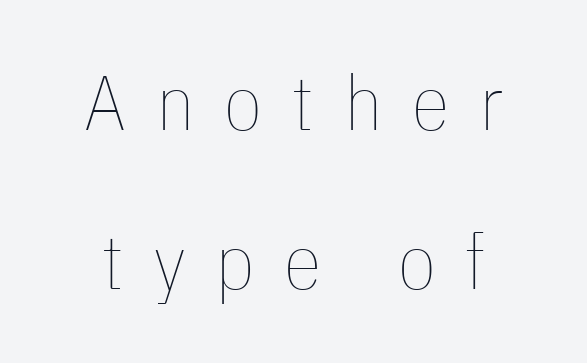
The leading is generous, giving the passage an open texture. Unbolded letterforms with no extra heft. This is the regular roman posture of the typeface. Unmarked baselines from the first word to the last.
